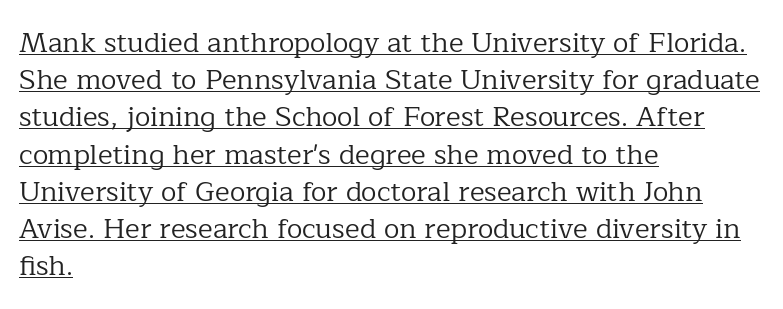
Q: Is the text bold? A: No.
Q: Is the text italic (slanted)? A: No, it is upright.
Q: Is the typeface a serif or a sans-serif typeface? A: Serif.
Q: Is the text underlined? A: Yes.
Q: How is the paragraph aligned? A: Left-aligned.
Q: Is the spacing between letters normal or unusually wide? A: Normal.
Q: Is the spacing between lines tight, normal or loose? A: Normal.
Q: Width (condensed, normal, or wide)? A: Normal.
Q: Stroke contrast? A: Low.
Q: x-height? A: Medium.
Q: Monospaced? A: No.
